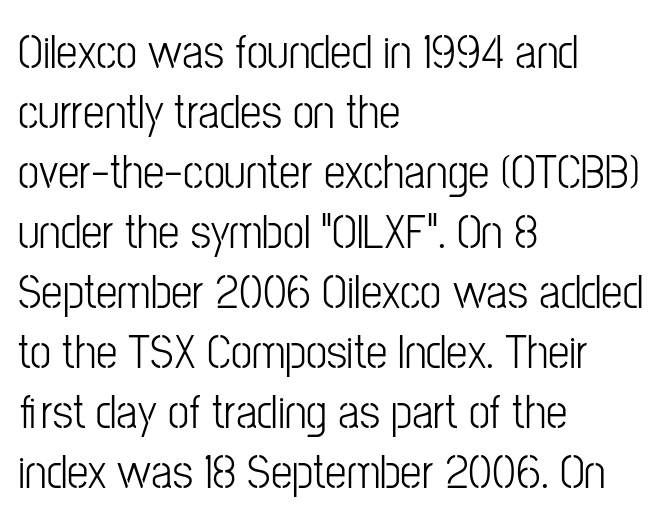
Q: Is the text italic (slanted)? A: No, it is upright.
Q: Is the typeface a serif or a sans-serif typeface? A: Sans-serif.
Q: Is the text underlined? A: No.
Q: How is the paragraph aligned? A: Left-aligned.
Q: Is the spacing between letters normal or unusually wide? A: Normal.
Q: Is the spacing between lines tight, normal or loose? A: Normal.
Q: Width (condensed, normal, or wide)? A: Condensed.
Q: Stroke contrast? A: Low.
Q: x-height? A: Medium.
Q: Monospaced? A: No.
